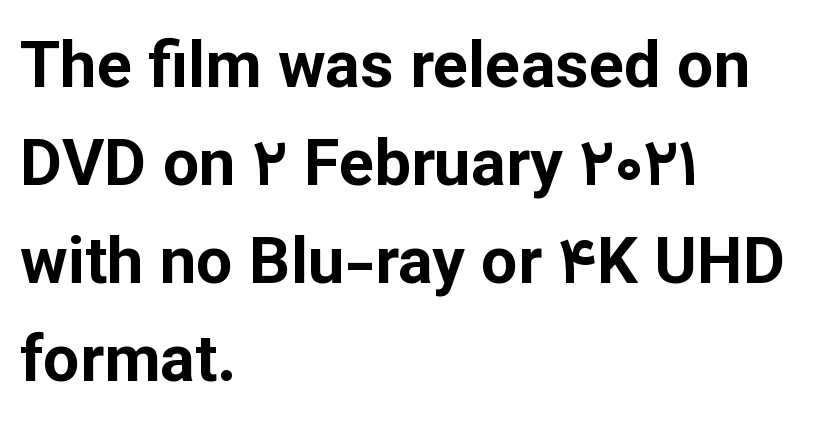
Q: Is the text bold? A: Yes.
Q: Is the text italic (slanted)? A: No, it is upright.
Q: Is the typeface a serif or a sans-serif typeface? A: Sans-serif.
Q: Is the text underlined? A: No.
Q: How is the paragraph aligned? A: Left-aligned.
Q: Is the spacing between letters normal or unusually wide? A: Normal.
Q: Is the spacing between lines tight, normal or loose? A: Normal.
Q: Width (condensed, normal, or wide)? A: Normal.
Q: Stroke contrast? A: Low.
Q: x-height? A: Medium.
Q: Monospaced? A: No.
